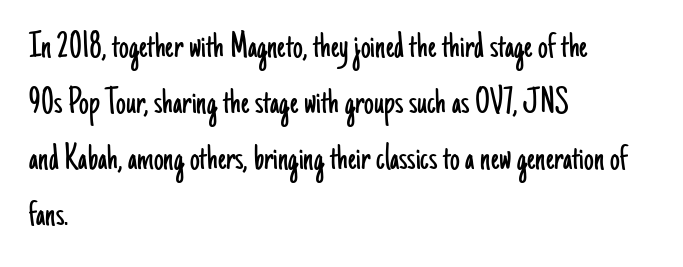
Q: Is the text bold? A: No.
Q: Is the text italic (slanted)? A: No, it is upright.
Q: Is the typeface a serif or a sans-serif typeface? A: Sans-serif.
Q: Is the text underlined? A: No.
Q: How is the paragraph aligned? A: Left-aligned.
Q: Is the spacing between letters normal or unusually wide? A: Normal.
Q: Is the spacing between lines tight, normal or loose? A: Normal.
Q: Width (condensed, normal, or wide)? A: Condensed.
Q: Stroke contrast? A: Low.
Q: x-height? A: Small.
Q: Monospaced? A: No.
